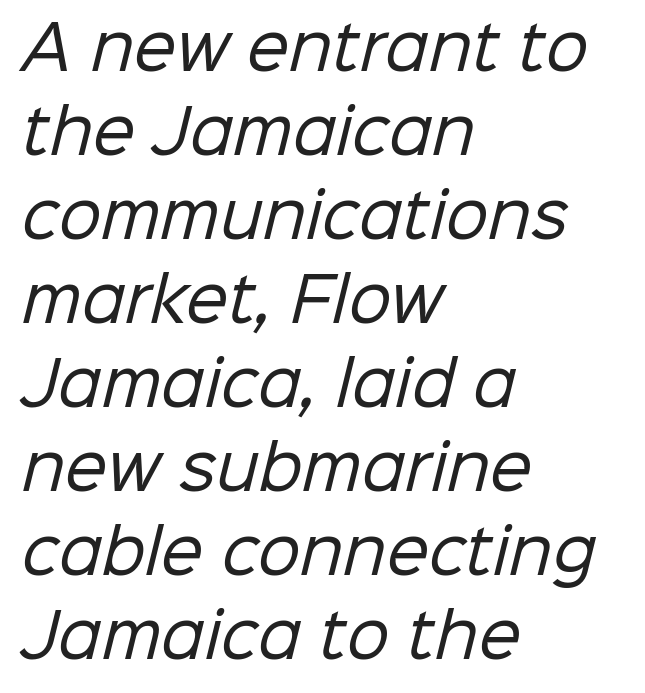
Q: Is the text bold? A: No.
Q: Is the typeface a serif or a sans-serif typeface? A: Sans-serif.
Q: Is the text underlined? A: No.
Q: How is the paragraph aligned? A: Left-aligned.
Q: Is the spacing between letters normal or unusually wide? A: Normal.
Q: Is the spacing between lines tight, normal or loose? A: Normal.
Q: Width (condensed, normal, or wide)? A: Normal.
Q: Stroke contrast? A: Low.
Q: x-height? A: Medium.
Q: Monospaced? A: No.
